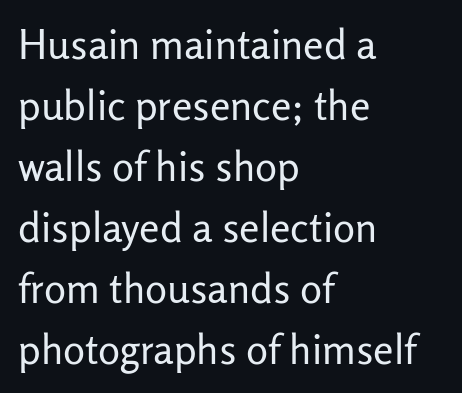
This sample has the flowing, uneven cadence of proportional lettering. This is sans-serif lettering, the kind often seen on screens and signage. This rendering leaves character spacing at its baseline value. The font's upright variant was chosen for this text. Horizontal bands of white between lines are of average thickness.
